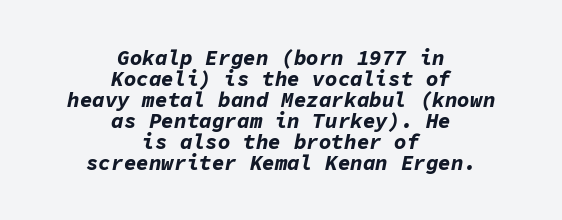
The image shows 21 px bold type, italic (leaning right); set centered, tight line spacing (1.0x), normal letter spacing, not underlined.
